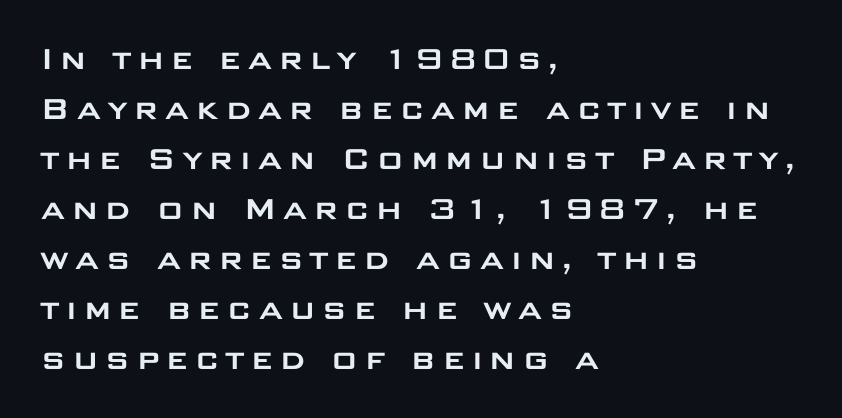
{"serif": "no", "italic": "no", "width": "wide", "stroke_contrast": "low", "x_height": "large", "monospaced": "no", "underline": "no", "align": "left", "line_spacing": "normal", "line_spacing_ratio": 1.35, "glyph_px": 37}
